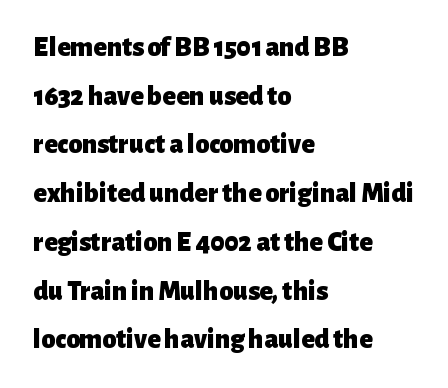
Observe the absence of serifs on each vertical stroke in this sample. Underlining? Definitely not there. Varying glyph widths throughout — classic text-font behaviour. Tall strokes in this sample are plumb rather than angled. On the weight axis this lands at bold, roughly 700.
